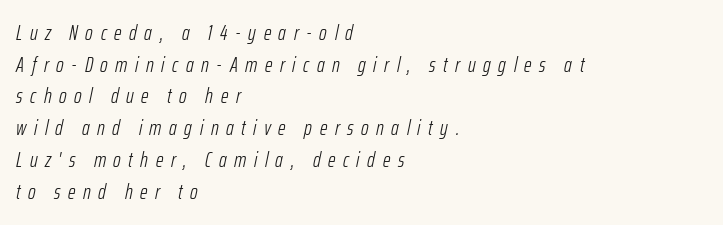
{"italic": "yes", "lean": "right", "slant_degrees": 12, "bold": "no", "underline": "no", "align": "left", "line_spacing": "normal", "line_spacing_ratio": 1.51, "letter_spacing": "wide", "letter_spacing_em": 0.36, "glyph_px": 21}
